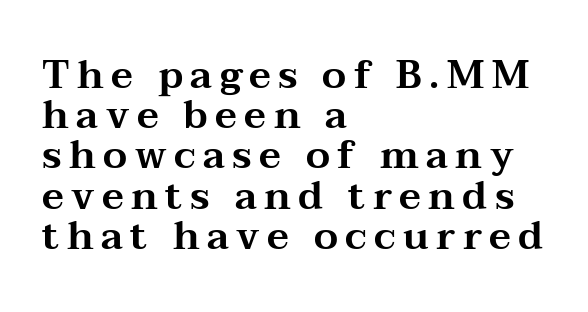
{"serif": "yes", "italic": "no", "width": "wide", "stroke_contrast": "medium", "x_height": "medium", "monospaced": "no", "underline": "no", "align": "left", "line_spacing": "tight", "line_spacing_ratio": 1.03, "glyph_px": 39}
